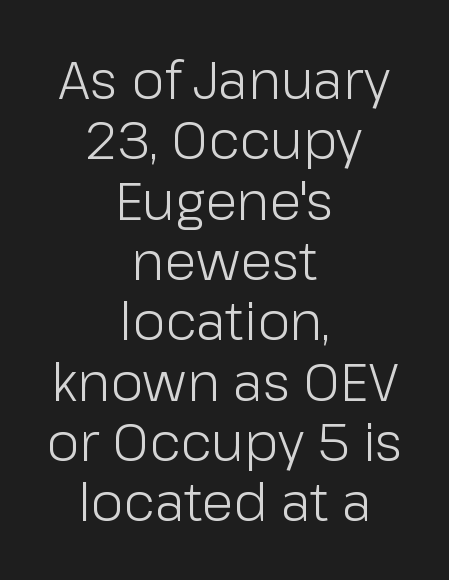
The image shows 52 px light sans-serif type, upright; set centered, line spacing 1.16x, normal letter spacing, not underlined; low stroke contrast and a medium x-height.
